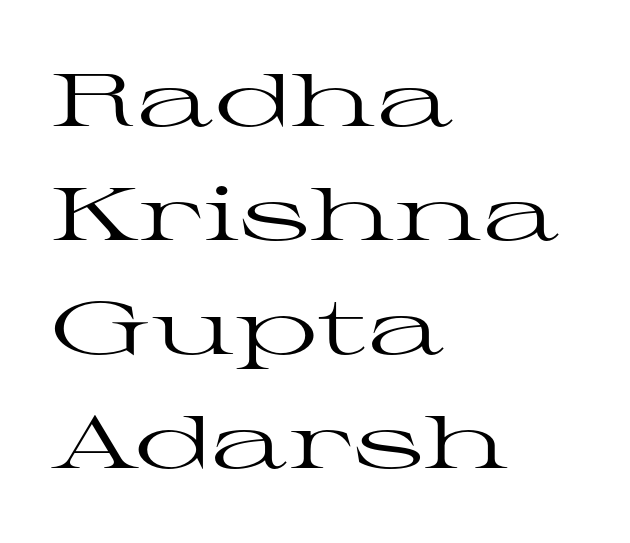
Ink coverage per letter is moderate at most. Honestly, there is no underline to notice here at all. This is roman type, the default non-slanted kind. Line spacing here is normal. You can tell from the footed stems that serif type was used.
